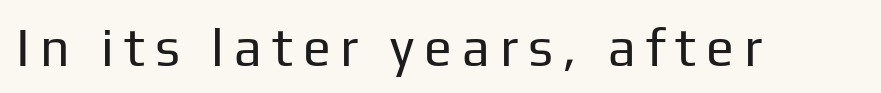
{"serif": "no", "italic": "no", "bold": "no", "weight": "regular", "width": "normal", "stroke_contrast": "low", "x_height": "medium", "monospaced": "no", "underline": "no", "glyph_px": 52}
